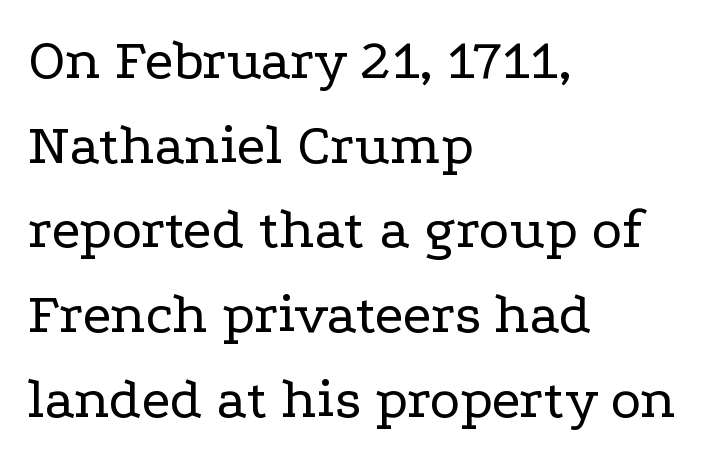
Q: Is the text bold? A: No.
Q: Is the text italic (slanted)? A: No, it is upright.
Q: Is the typeface a serif or a sans-serif typeface? A: Serif.
Q: Is the text underlined? A: No.
Q: How is the paragraph aligned? A: Left-aligned.
Q: Is the spacing between letters normal or unusually wide? A: Normal.
Q: Is the spacing between lines tight, normal or loose? A: Normal.
Q: Width (condensed, normal, or wide)? A: Wide.
Q: Stroke contrast? A: Low.
Q: x-height? A: Medium.
Q: Monospaced? A: No.
